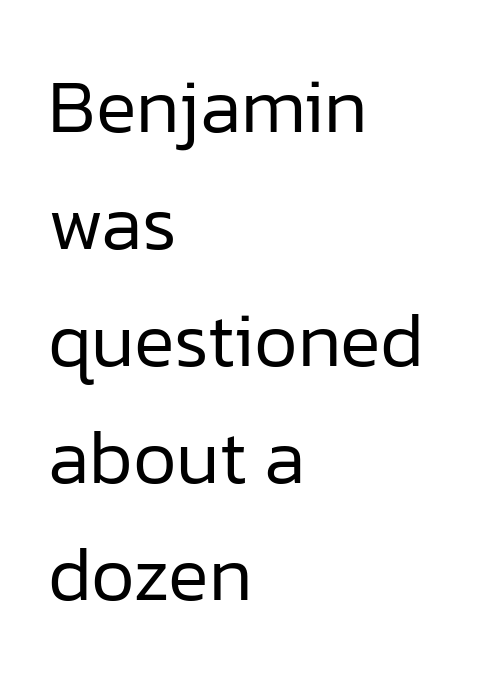
{"serif": "no", "italic": "no", "bold": "no", "weight": "regular", "width": "normal", "stroke_contrast": "low", "x_height": "medium", "monospaced": "no", "underline": "no", "align": "left", "line_spacing": "normal", "line_spacing_ratio": 1.54, "letter_spacing": "normal", "letter_spacing_em": 0.0, "glyph_px": 76}
